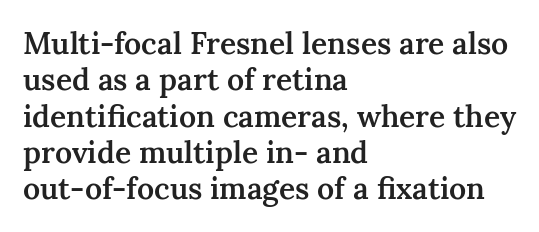
{"serif": "yes", "italic": "no", "bold": "semi", "weight": "semibold", "width": "normal", "stroke_contrast": "medium", "x_height": "medium", "monospaced": "no", "underline": "no", "align": "left", "line_spacing_ratio": 1.21, "letter_spacing": "normal", "letter_spacing_em": 0.0, "glyph_px": 30}
